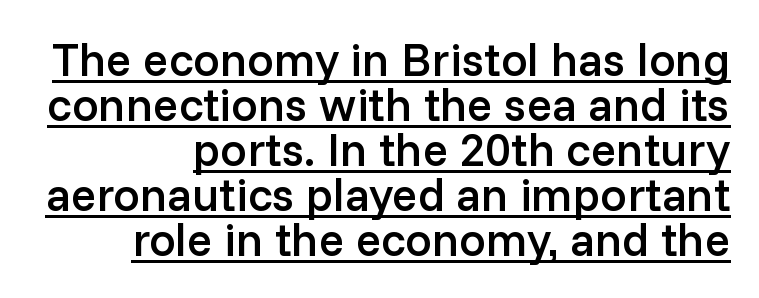
The rendering keeps characters at their native spacing. A typesetter would label this face a sans. Students, observe the line beneath the letters — that is underlining. This sample trades vertical openness for compactness between lines. When letters stand straight like this, we call the style roman or upright.
